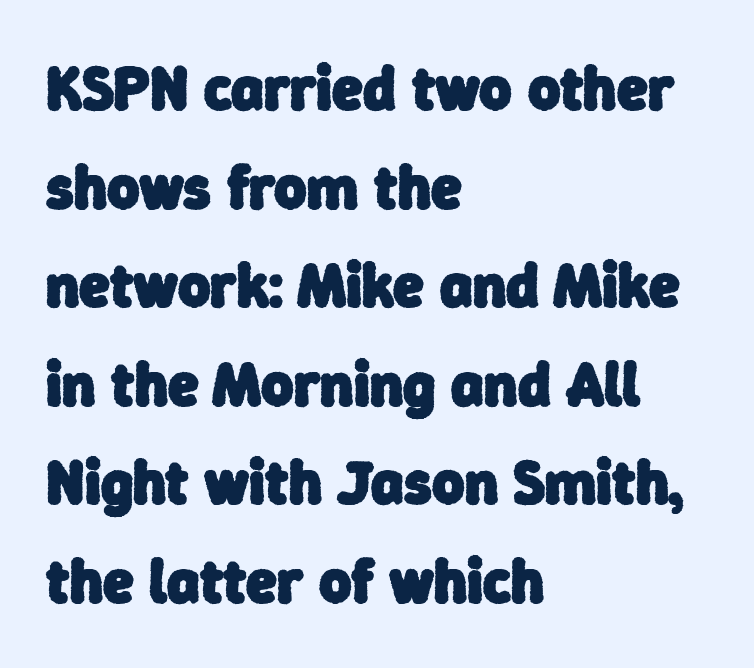
{"serif": "no", "bold": "yes", "weight": "heavy", "width": "normal", "stroke_contrast": "low", "x_height": "medium", "monospaced": "no", "underline": "no", "align": "left", "line_spacing": "normal", "line_spacing_ratio": 1.59, "letter_spacing": "normal", "letter_spacing_em": 0.0, "glyph_px": 62}
